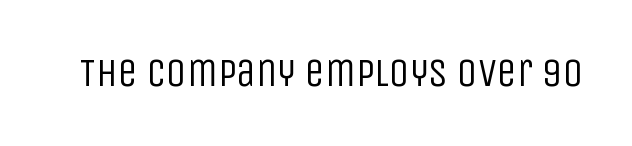
The image shows 40 px regular-weight, condensed sans-serif type, upright; set normal letter spacing, not underlined; low stroke contrast and a large x-height.
